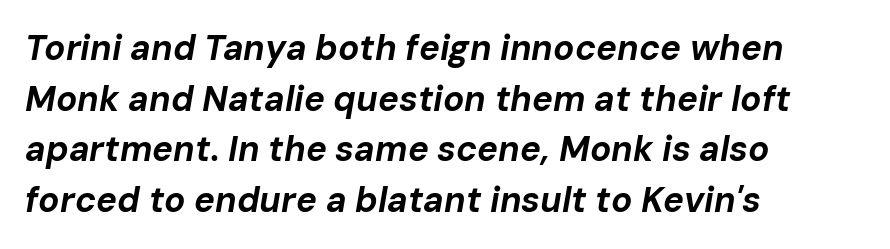
Q: Is the text bold? A: Yes.
Q: Is the text italic (slanted)? A: Yes, it leans right by about 10 degrees.
Q: Is the text underlined? A: No.
Q: How is the paragraph aligned? A: Left-aligned.
Q: Is the spacing between letters normal or unusually wide? A: Normal.
Q: Is the spacing between lines tight, normal or loose? A: Normal.
Q: Width (condensed, normal, or wide)? A: Normal.
Q: Stroke contrast? A: Low.
Q: x-height? A: Medium.
Q: Monospaced? A: No.
